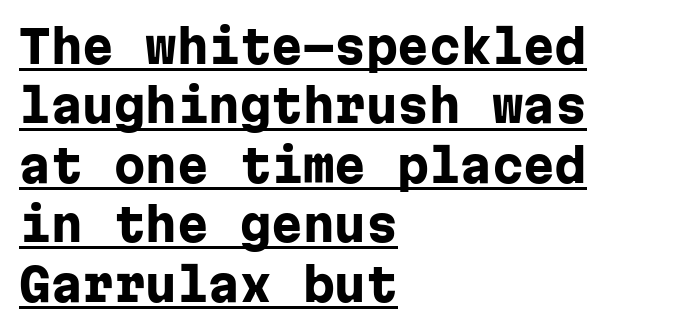
The image shows 45 px heavy sans-serif type, upright, monospaced; set left-aligned, normal line spacing (1.32x), normal letter spacing, underlined; low stroke contrast and a medium x-height.
